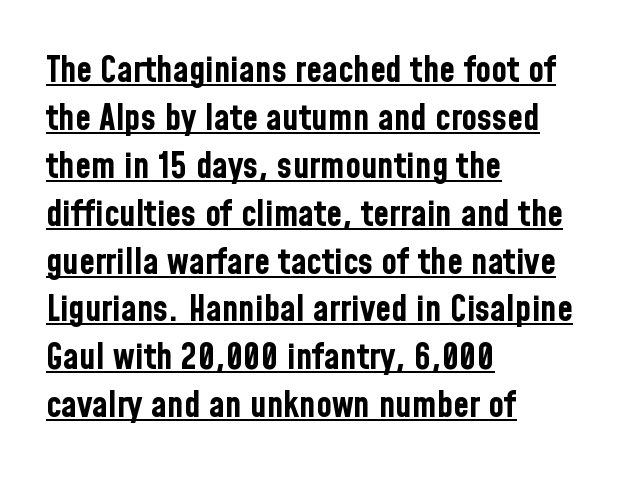
The image shows 36 px bold, condensed sans-serif type, upright; set left-aligned, normal line spacing (1.33x), normal letter spacing, underlined; low stroke contrast and a medium x-height.
